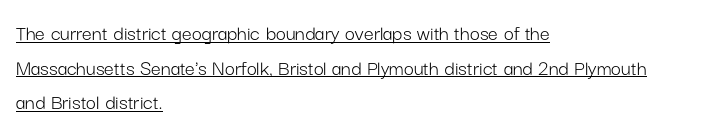
{"italic": "no", "bold": "no", "underline": "yes", "align": "left", "line_spacing": "normal", "line_spacing_ratio": 1.57, "letter_spacing": "normal", "letter_spacing_em": 0.0, "glyph_px": 22}
